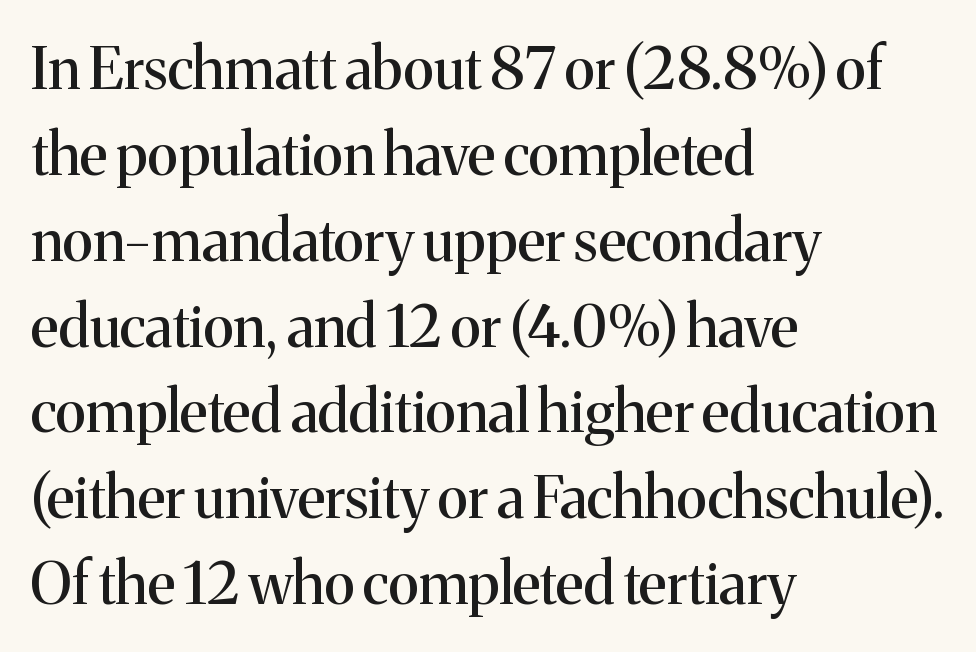
The image shows 58 px serif type, upright; set left-aligned, normal line spacing (1.48x), normal letter spacing, not underlined; medium stroke contrast and a medium x-height.
